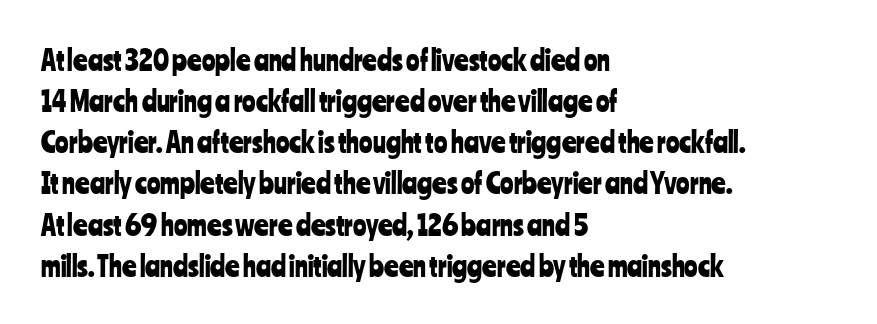
Nope, not italic — everything's standing straight. The letters sit at their default tracking, neither squeezed nor spread. Reading down the column, the eye jumps a familiar distance to each next line. This sample uses a sans-serif face.
